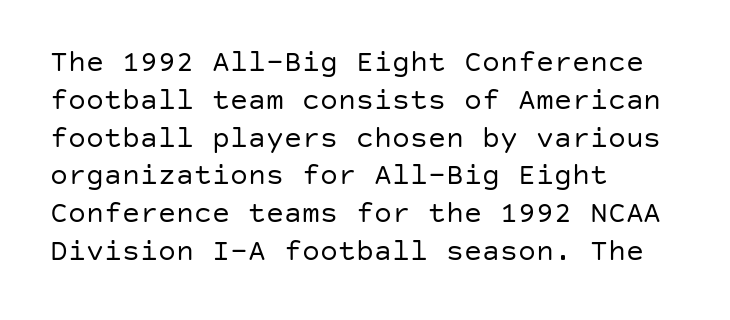
Q: Is the text bold? A: No.
Q: Is the text italic (slanted)? A: No, it is upright.
Q: Is the typeface a serif or a sans-serif typeface? A: Sans-serif.
Q: Is the text underlined? A: No.
Q: How is the paragraph aligned? A: Left-aligned.
Q: Is the spacing between letters normal or unusually wide? A: Normal.
Q: Is the spacing between lines tight, normal or loose? A: Normal.
Q: Width (condensed, normal, or wide)? A: Normal.
Q: Stroke contrast? A: Low.
Q: x-height? A: Large.
